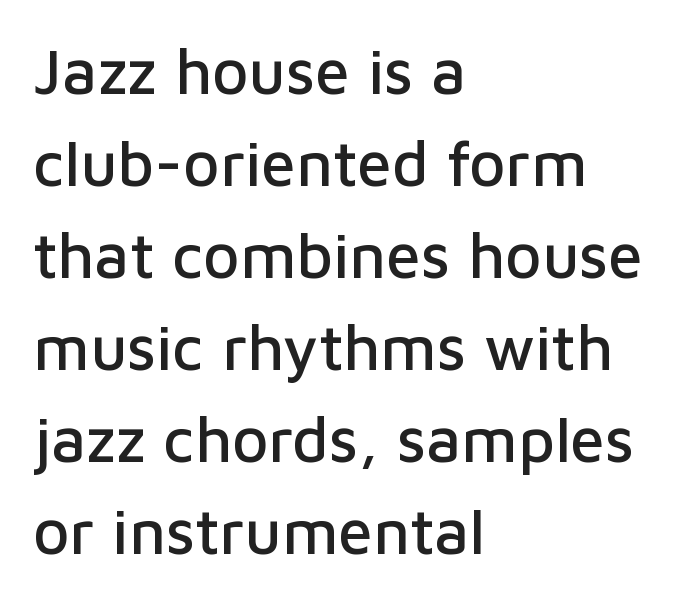
The face used here is proportionally spaced, like ordinary book or web type. Students, observe: this is what conventionally led text looks like. The font family rendered here belongs to the sans-serif group. The typesetter chose a ragged-right arrangement here. In terms of letterspacing, this is plain default setting. Do the letters lean? They stand straight.
